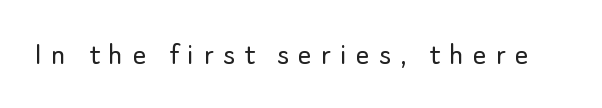
Q: Is the text bold? A: No.
Q: Is the text italic (slanted)? A: No, it is upright.
Q: Is the typeface a serif or a sans-serif typeface? A: Sans-serif.
Q: Is the text underlined? A: No.
Q: Is the spacing between letters normal or unusually wide? A: Unusually wide.
Q: Width (condensed, normal, or wide)? A: Normal.
Q: Stroke contrast? A: Low.
Q: x-height? A: Small.
Q: Monospaced? A: No.
